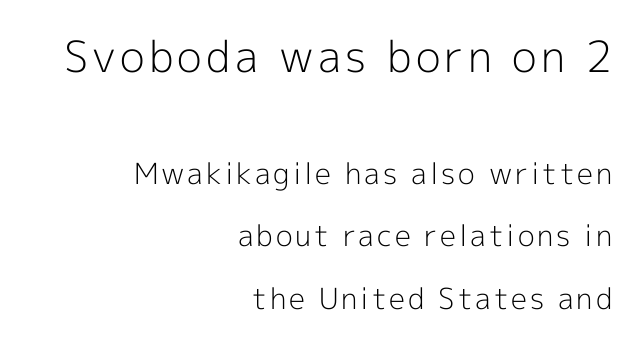
Interline gaps are noticeably wide in this sample. The lettering holds an erect, upright posture throughout. Has an underline been added? It has not. This sample is right-justified, so line beginnings fall wherever the words allow. Type size steps down from the first block to the second.
